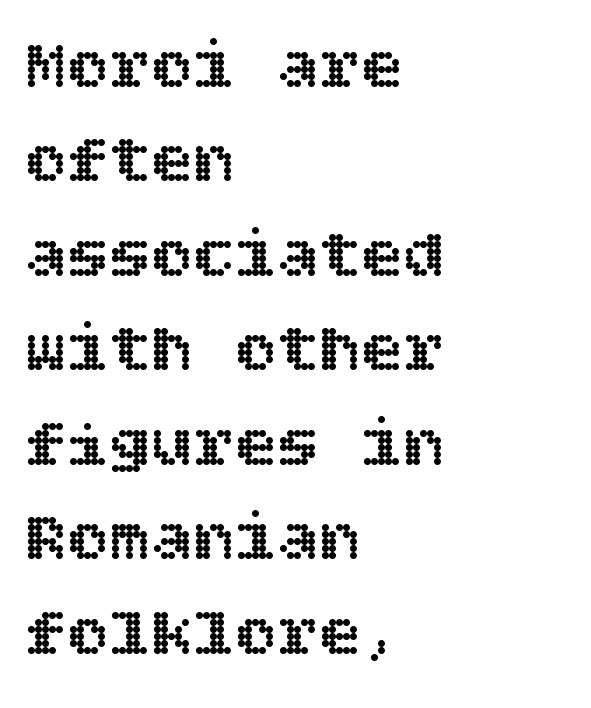
Each new line begins a customary step beneath the previous one. One-word summary of the alignment: left. Look at the tracking — it's just the regular setting, nothing added. Has an underline been added? It has not. The typography opts for an upright posture over an oblique one.
